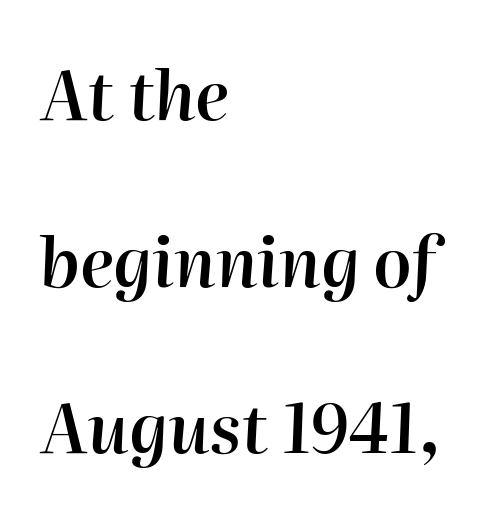
The image shows 68 px semibold type, italic (leaning right); set left-aligned, loose line spacing (2.45x), normal letter spacing, not underlined; high stroke contrast and a medium x-height.
